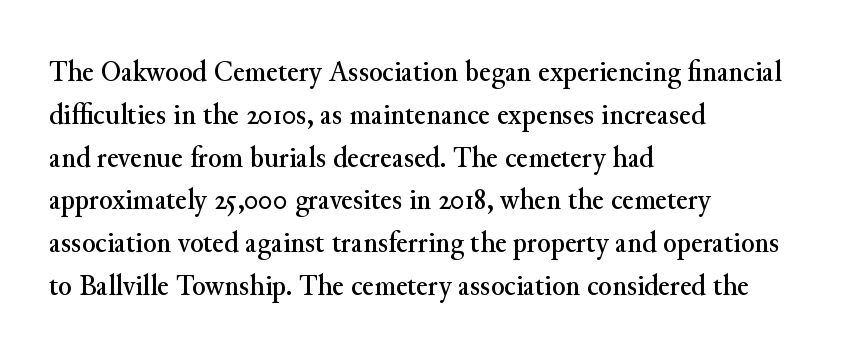
The image shows 31 px serif type, upright; set left-aligned, normal line spacing (1.38x), normal letter spacing, not underlined; medium stroke contrast and a small x-height.
